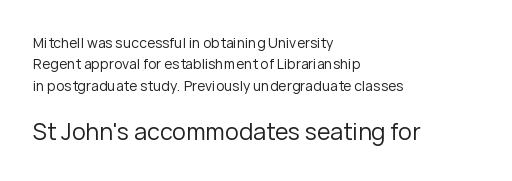
Q: Is the text bold? A: No.
Q: Is the text italic (slanted)? A: No, it is upright.
Q: Is the text underlined? A: No.
Q: How is the paragraph aligned? A: Left-aligned.
Q: Is the spacing between letters normal or unusually wide? A: Normal.
Q: Is the spacing between lines tight, normal or loose? A: Normal.
Q: Which block of text is set in a larger size, the first (top) or the second (bottom)? A: The second (bottom) one.
